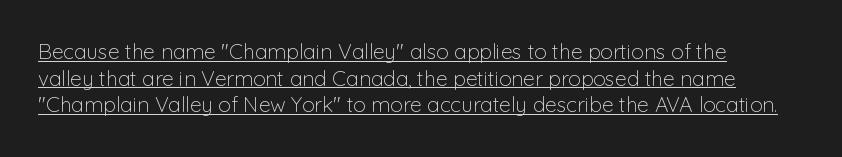
The image shows 21 px text type, upright; set left-aligned, normal line spacing (1.27x), normal letter spacing, underlined.
